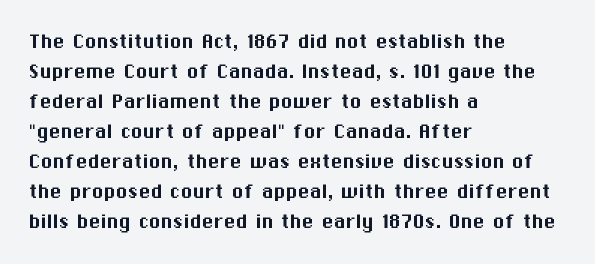
Q: Is the text italic (slanted)? A: No, it is upright.
Q: Is the text underlined? A: No.
Q: How is the paragraph aligned? A: Left-aligned.
Q: Is the spacing between letters normal or unusually wide? A: Normal.
Q: Is the spacing between lines tight, normal or loose? A: Normal.
